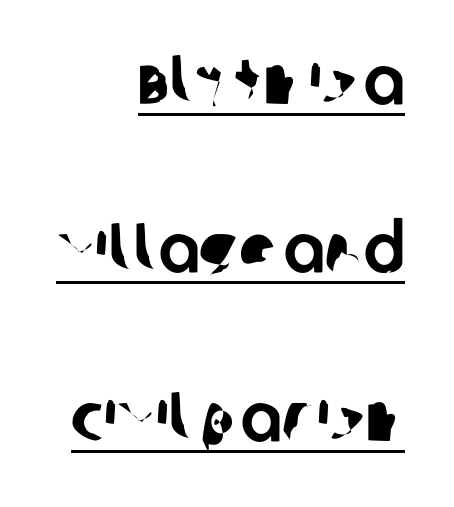
{"serif": "no", "width": "normal", "stroke_contrast": "low", "x_height": "large", "monospaced": "no", "underline": "yes", "align": "right", "line_spacing": "loose", "line_spacing_ratio": 2.44, "letter_spacing": "normal", "letter_spacing_em": 0.0, "glyph_px": 69}
